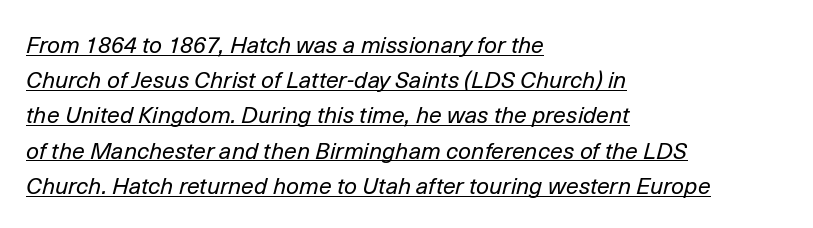
{"italic": "yes", "lean": "right", "slant_degrees": 14, "bold": "no", "underline": "yes", "align": "left", "line_spacing": "normal", "line_spacing_ratio": 1.53, "letter_spacing": "normal", "letter_spacing_em": 0.0, "glyph_px": 23}
